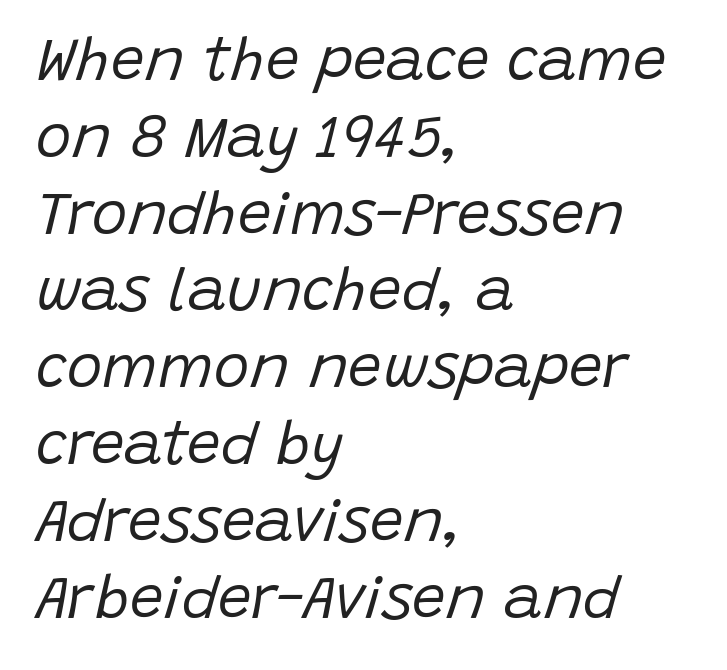
What stands out about the letter spacing? Nothing — it is the standard amount. Spacing verdict: proportional, widths tailored to each character. The typeface has the unassuming heft of standard copy or less. Tall strokes in this sample are angled rather than plumb. Regarding leading, the lines here are spaced in the standard way.
